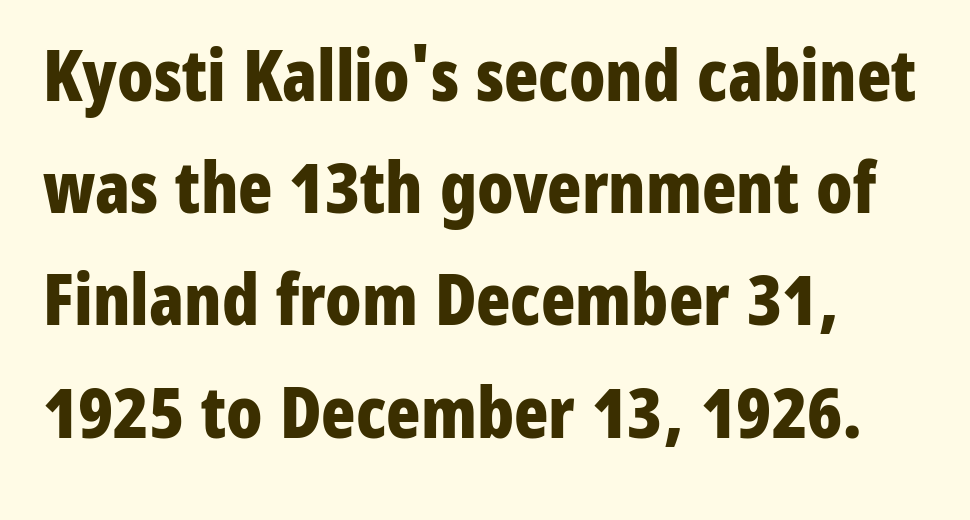
Q: Is the text bold? A: Yes.
Q: Is the text italic (slanted)? A: No, it is upright.
Q: Is the typeface a serif or a sans-serif typeface? A: Sans-serif.
Q: Is the text underlined? A: No.
Q: Is the spacing between letters normal or unusually wide? A: Normal.
Q: Is the spacing between lines tight, normal or loose? A: Normal.
Q: Width (condensed, normal, or wide)? A: Condensed.
Q: Stroke contrast? A: Low.
Q: x-height? A: Medium.
Q: Monospaced? A: No.
